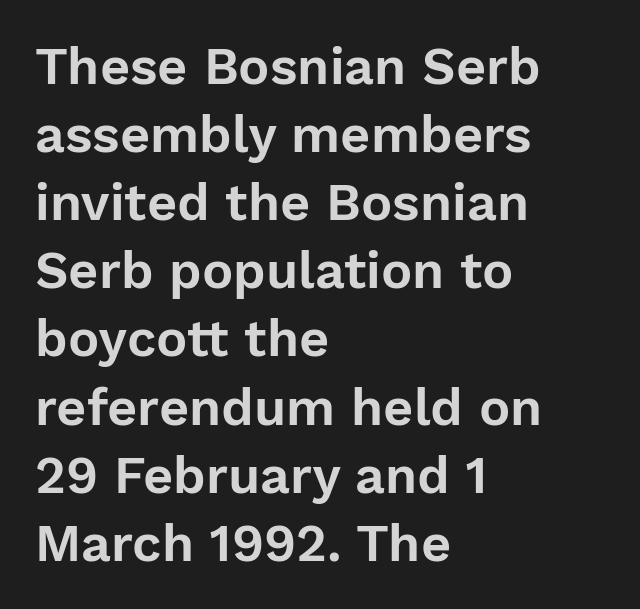
Q: Is the text italic (slanted)? A: No, it is upright.
Q: Is the typeface a serif or a sans-serif typeface? A: Sans-serif.
Q: Is the text underlined? A: No.
Q: How is the paragraph aligned? A: Left-aligned.
Q: Is the spacing between letters normal or unusually wide? A: Normal.
Q: Is the spacing between lines tight, normal or loose? A: Normal.
Q: Width (condensed, normal, or wide)? A: Normal.
Q: Stroke contrast? A: Low.
Q: x-height? A: Medium.
Q: Monospaced? A: No.
